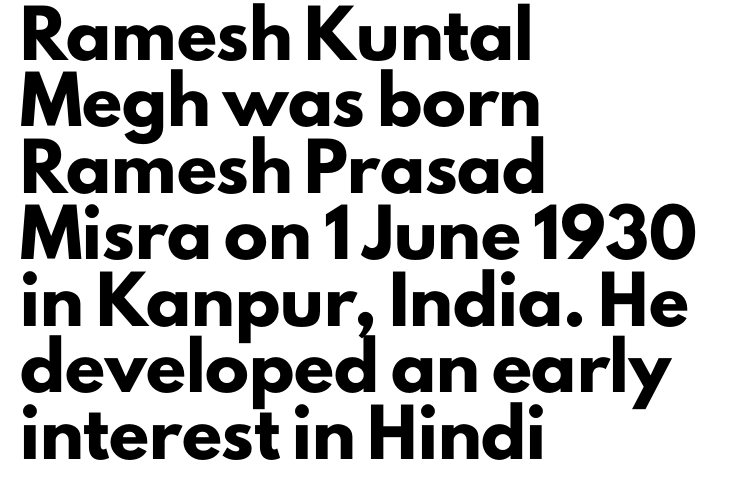
Q: Is the text bold? A: Yes.
Q: Is the text italic (slanted)? A: No, it is upright.
Q: Is the typeface a serif or a sans-serif typeface? A: Sans-serif.
Q: Is the text underlined? A: No.
Q: How is the paragraph aligned? A: Left-aligned.
Q: Is the spacing between letters normal or unusually wide? A: Normal.
Q: Is the spacing between lines tight, normal or loose? A: Normal.
Q: Width (condensed, normal, or wide)? A: Normal.
Q: Stroke contrast? A: Low.
Q: x-height? A: Small.
Q: Monospaced? A: No.
